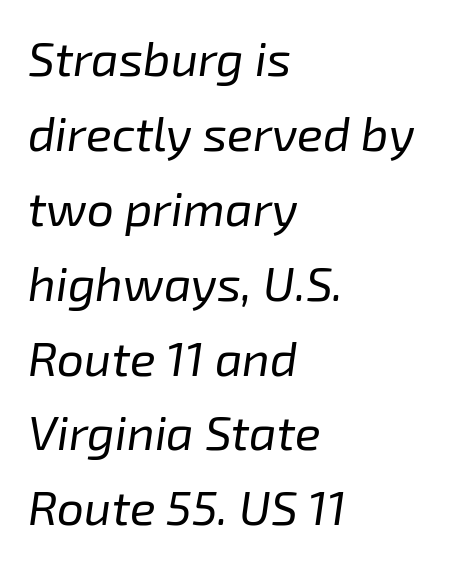
Stems and bowls with no extra thickness — not bold. Where is the straight margin? On the left. The strip under each line holds only bare page. Note the varied advance widths — an 'i' is clearly narrower than an 'm'. The lines sit at an ordinary, default distance from one another.
